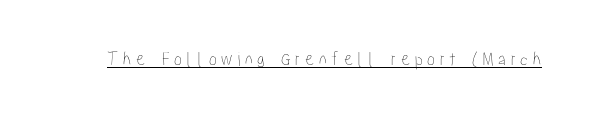
A continuous stroke trails under the words, as in a hyperlink. There is plenty of visible air inserted between adjacent glyphs. Posture: vertical.
